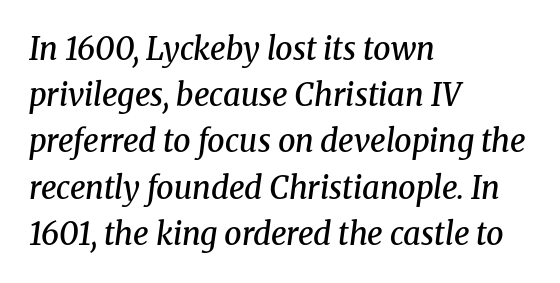
I'd call this a serif setting — the letters wear small feet. Proportional: the letters do not fall into vertical columns. Rule under the text: the space is simply empty. You can tell it's italic because the verticals aren't actually vertical. Is there much room between lines? A standard amount, neither cramped nor airy. The strokes are fattened partway — semibold, not bold.
